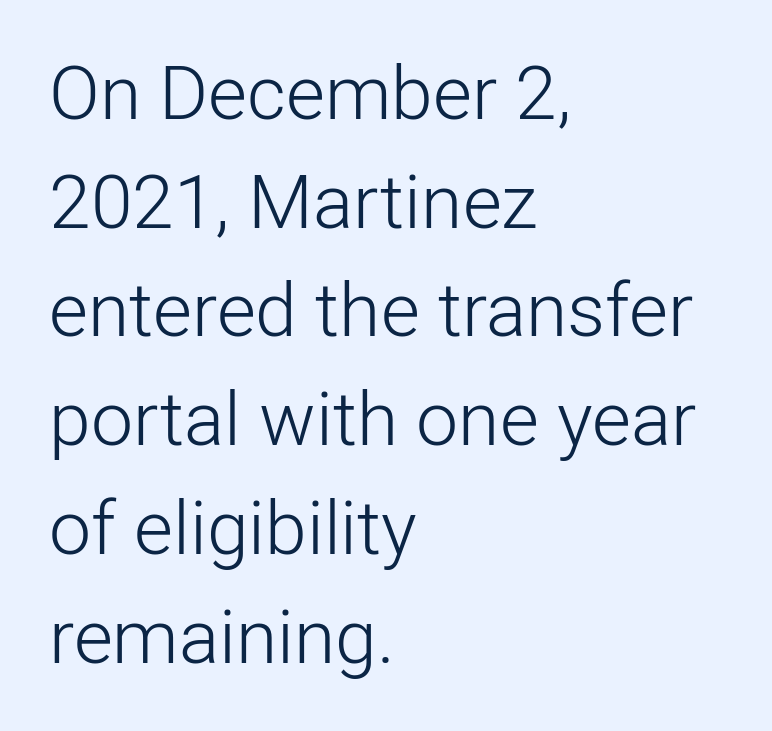
There is no visible air inserted between adjacent glyphs. Rendered with straight, roman letterforms. The ragged edge is on the right, which tells us the setting is flush left. Anything drawn beneath the words? Only blank space.
